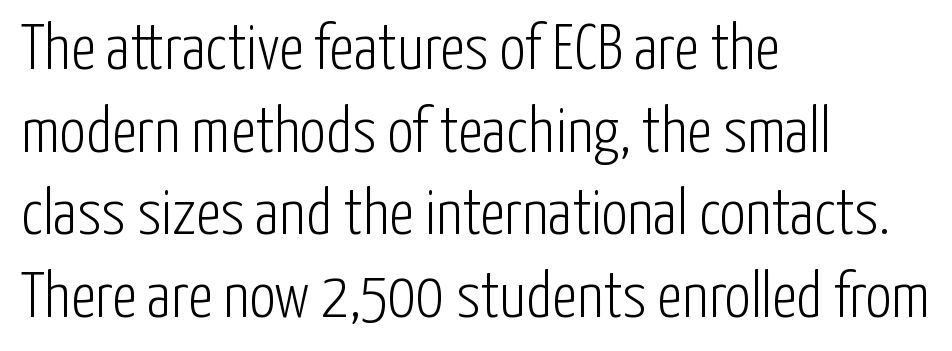
The image shows 64 px light, condensed sans-serif type, upright; set left-aligned, normal line spacing (1.29x), normal letter spacing, not underlined; low stroke contrast and a medium x-height.
